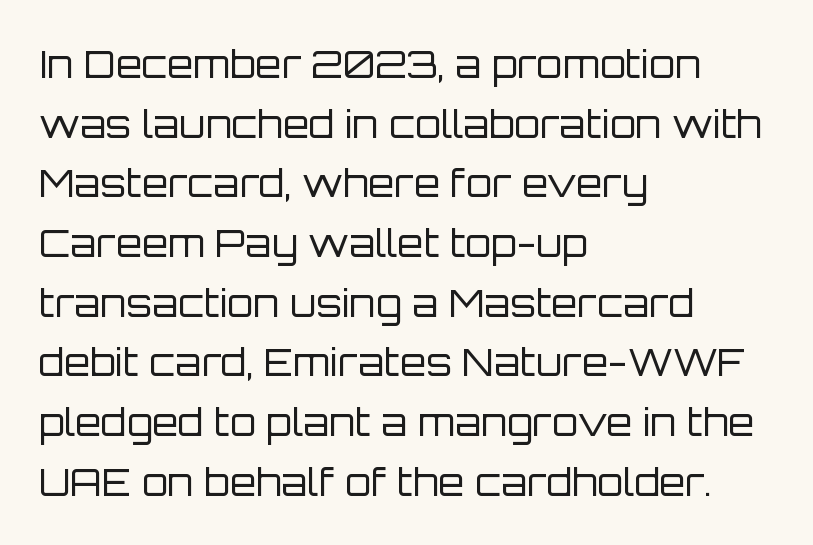
{"serif": "no", "italic": "no", "bold": "no", "weight": "regular", "width": "normal", "stroke_contrast": "low", "x_height": "large", "monospaced": "no", "underline": "no", "align": "left", "line_spacing": "normal", "line_spacing_ratio": 1.57, "letter_spacing": "normal", "letter_spacing_em": 0.0, "glyph_px": 38}
